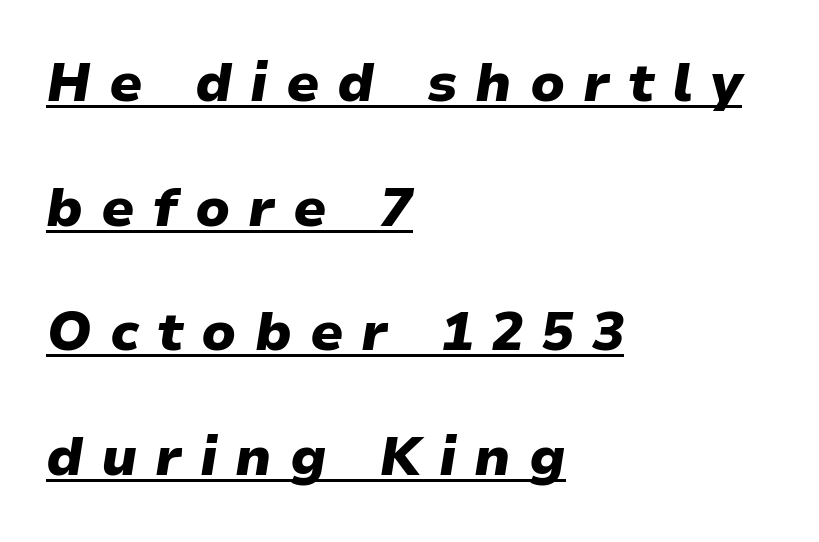
The image shows 54 px heavy type, italic (leaning right); set left-aligned, loose line spacing (2.31x), unusually wide letter spacing (+0.33 em), underlined; low stroke contrast and a medium x-height.
